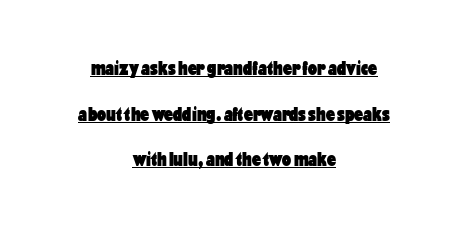
{"italic": "no", "bold": "yes", "underline": "yes", "align": "center", "line_spacing": "loose", "line_spacing_ratio": 2.28, "letter_spacing": "normal", "letter_spacing_em": 0.0, "glyph_px": 20}
